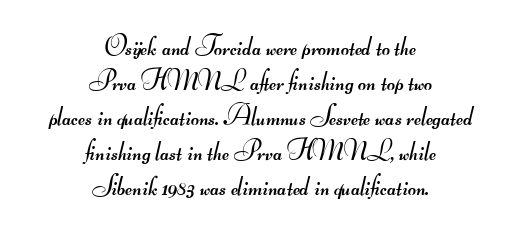
The image shows 28 px regular-weight, wide sans-serif type; set centered, normal line spacing (1.25x), normal letter spacing, not underlined; medium stroke contrast.
